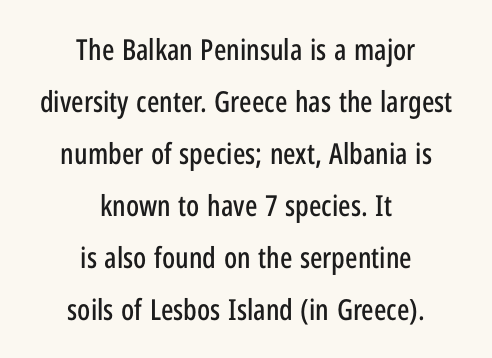
Posture: straight, roman, zero tilt. Varying glyph widths throughout — classic text-font behaviour. Layout note: lines centered. Look at the tracking — it's just the regular setting, nothing added. Bare-footed words on every line.
